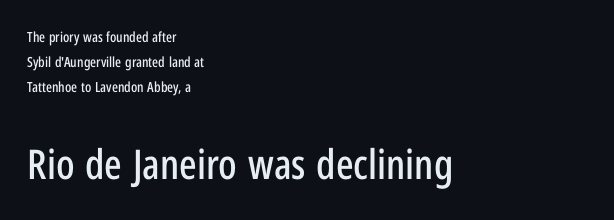
Examine the stroke ends and you'll find no serifs. Proportional: the letters do not fall into vertical columns. This rendering uses left alignment, leaving the right contour irregular. Standard letterfit; no display-style spreading of the glyphs. This layout puts the modest block above and the oversized block below. The specimen omits any rule beneath the text block's lines.
